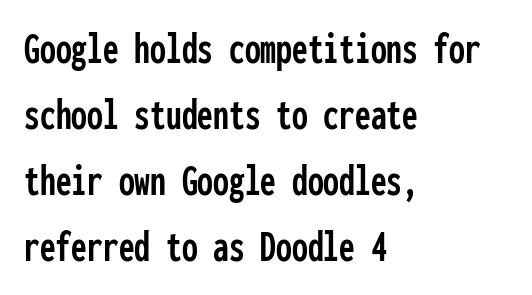
The vertical gap from one line to the next is medium. Is the letter spacing exaggerated? No — it looks like the ordinary default. Note the uniform advance width — an 'i' takes as much space as an 'm'. Unmarked baselines from the first word to the last. Visually the block forms a straight wall on the left and a jagged coastline on the right. Tall strokes in this sample are plumb rather than angled.
